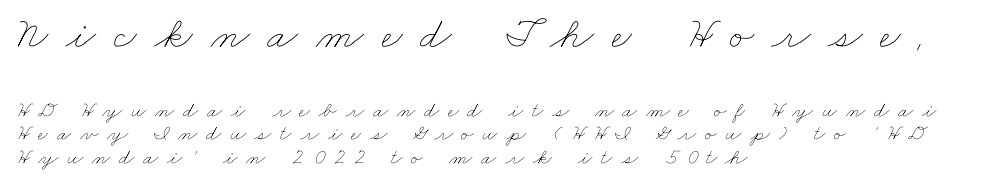
{"bold": "no", "weight": "thin", "width": "wide", "stroke_contrast": "low", "x_height": "small", "monospaced": "no", "underline": "no", "align": "left", "line_spacing": "tight", "line_spacing_ratio": 1.08, "letter_spacing": "wide", "letter_spacing_em": 0.39, "larger_block": "first", "size_ratio": 2.05, "glyph_px": 45}
